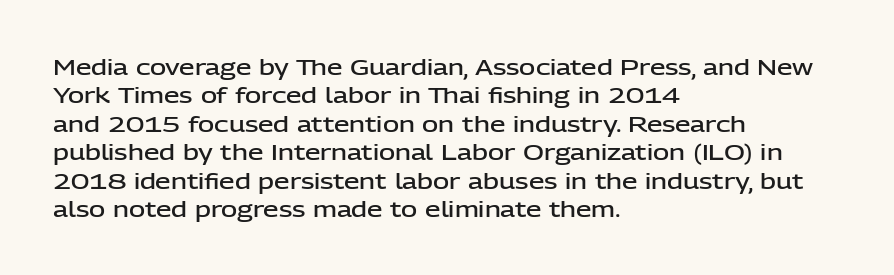
Q: Is the text bold? A: Semi-bold.
Q: Is the text italic (slanted)? A: No, it is upright.
Q: Is the text underlined? A: No.
Q: How is the paragraph aligned? A: Left-aligned.
Q: Is the spacing between letters normal or unusually wide? A: Normal.
Q: Is the spacing between lines tight, normal or loose? A: Normal.
